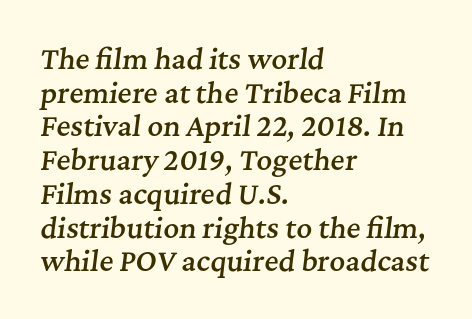
Its strokes are somewhat broadened, the hallmark of semibold type. Plain, unruled lines of type. Successive baselines arrive at the customary interval. When letters slant like this, we call the style italic. Notice how the passage keeps a crisp vertical edge on the left only.
